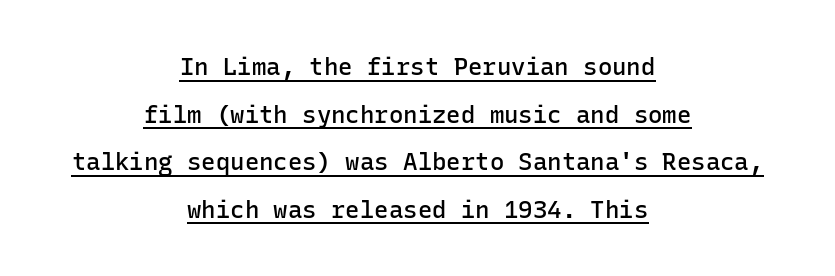
Q: Is the text bold? A: Semi-bold.
Q: Is the text italic (slanted)? A: No, it is upright.
Q: Is the text underlined? A: Yes.
Q: How is the paragraph aligned? A: Centered.
Q: Is the spacing between letters normal or unusually wide? A: Normal.
Q: Is the spacing between lines tight, normal or loose? A: Loose.
